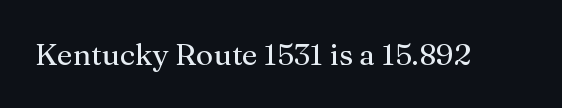
{"serif": "yes", "italic": "no", "bold": "no", "weight": "regular", "width": "normal", "stroke_contrast": "medium", "x_height": "medium", "monospaced": "no", "underline": "no", "letter_spacing": "normal", "letter_spacing_em": 0.0, "glyph_px": 30}
